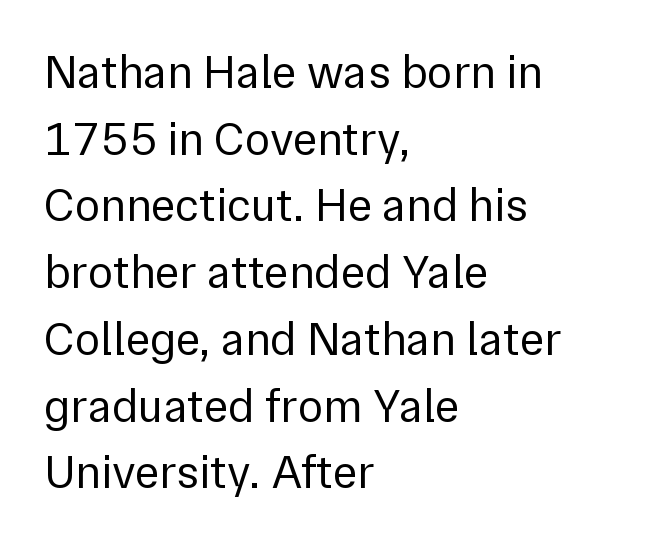
{"serif": "no", "italic": "no", "bold": "no", "weight": "regular", "width": "normal", "x_height": "medium", "monospaced": "no", "underline": "no", "align": "left", "line_spacing": "normal", "line_spacing_ratio": 1.42, "letter_spacing": "normal", "letter_spacing_em": 0.0, "glyph_px": 47}
